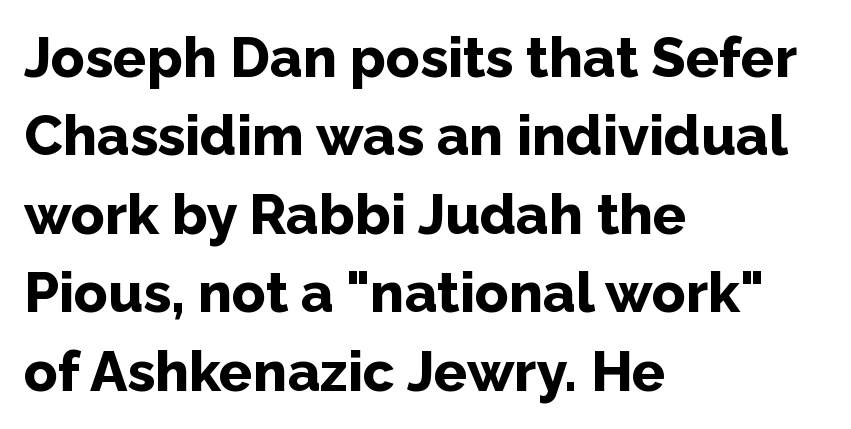
The image shows 56 px bold sans-serif type, upright; set left-aligned, normal line spacing (1.4x), normal letter spacing, not underlined; low stroke contrast and a medium x-height.
